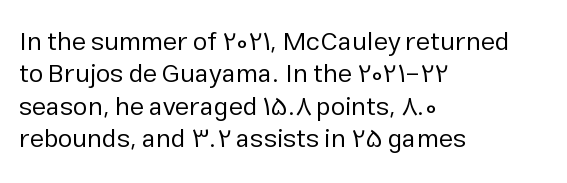
{"italic": "no", "bold": "no", "underline": "no", "align": "left", "line_spacing": "normal", "line_spacing_ratio": 1.25, "letter_spacing": "normal", "letter_spacing_em": 0.0, "glyph_px": 26}
